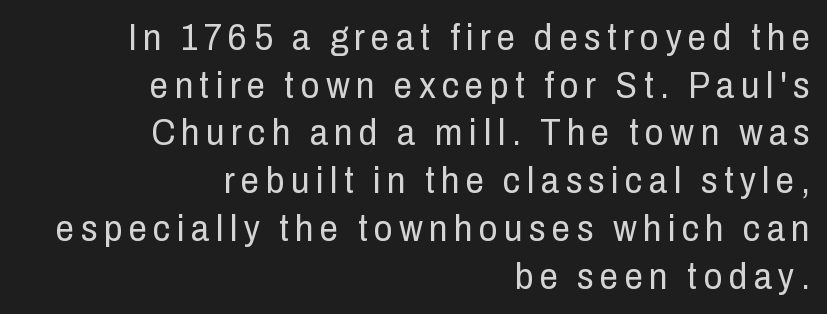
The image shows 37 px regular-weight, condensed sans-serif type, upright; set right-aligned, normal line spacing (1.29x), not underlined; low stroke contrast and a medium x-height.
